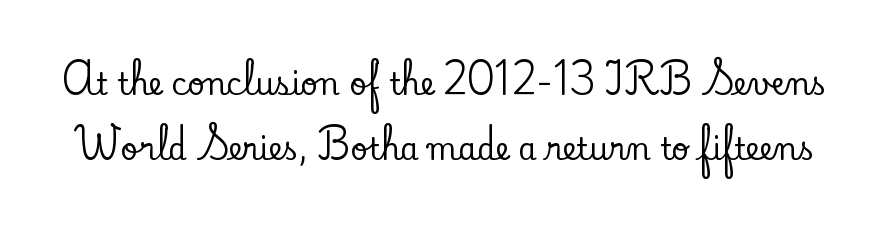
The image shows 30 px serif type, upright; set loose line spacing (2.16x), normal letter spacing, not underlined; low stroke contrast and a small x-height.
